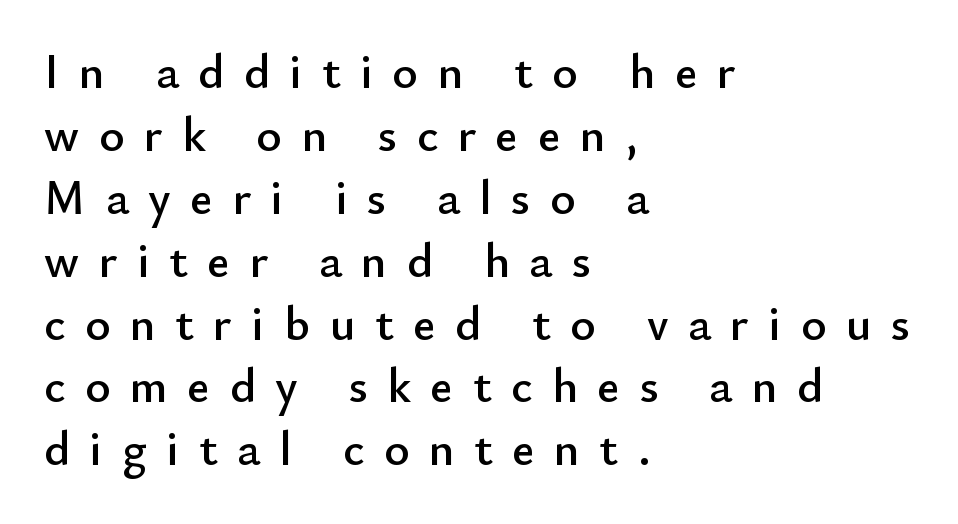
The image shows 48 px sans-serif type, upright; set left-aligned, normal line spacing (1.31x), unusually wide letter spacing (+0.41 em), not underlined; low stroke contrast and a small x-height.
